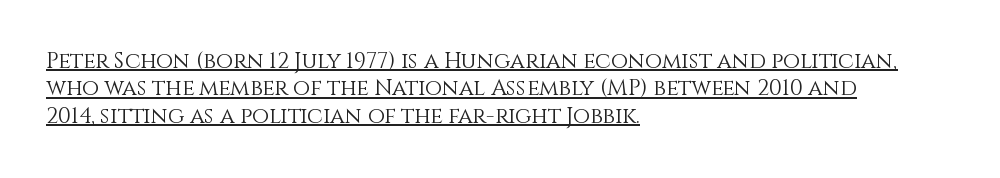
Q: Is the text bold? A: No.
Q: Is the text italic (slanted)? A: No, it is upright.
Q: Is the text underlined? A: Yes.
Q: How is the paragraph aligned? A: Left-aligned.
Q: Is the spacing between letters normal or unusually wide? A: Normal.
Q: Is the spacing between lines tight, normal or loose? A: Normal.
